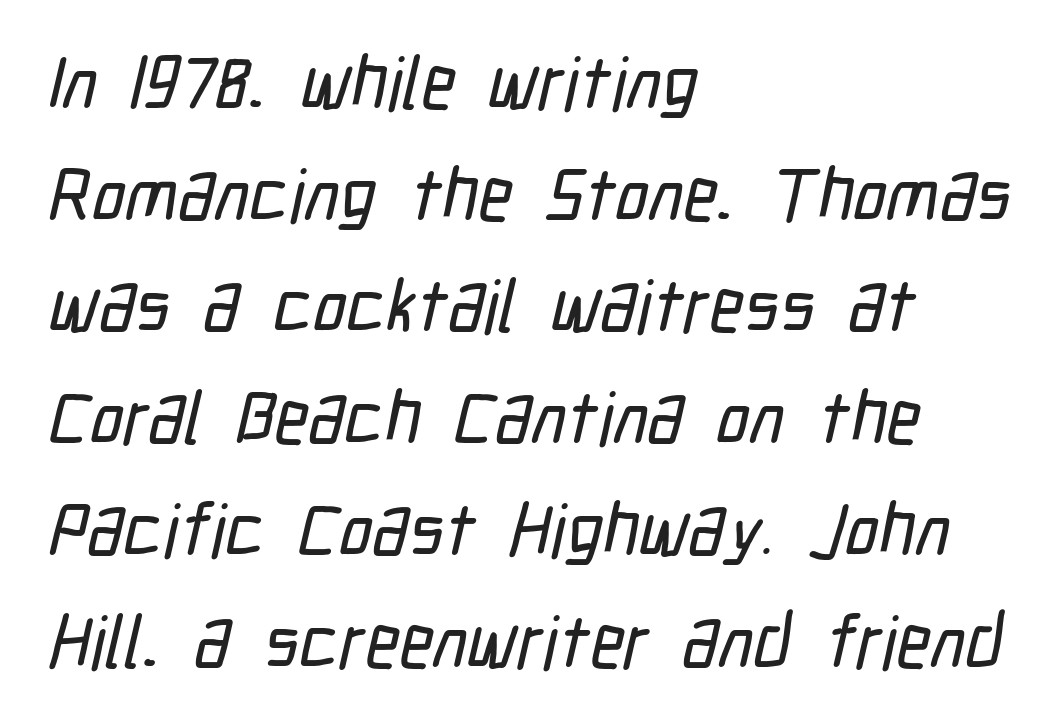
Q: Is the typeface a serif or a sans-serif typeface? A: Sans-serif.
Q: Is the text underlined? A: No.
Q: How is the paragraph aligned? A: Left-aligned.
Q: Is the spacing between letters normal or unusually wide? A: Normal.
Q: Is the spacing between lines tight, normal or loose? A: Normal.
Q: Width (condensed, normal, or wide)? A: Condensed.
Q: Stroke contrast? A: Low.
Q: x-height? A: Medium.
Q: Monospaced? A: No.
